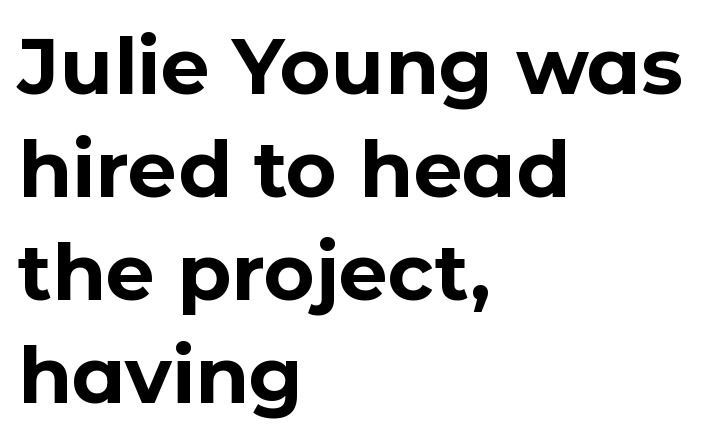
The image shows 78 px bold sans-serif type, upright; set left-aligned, normal line spacing (1.32x), normal letter spacing, not underlined; low stroke contrast and a medium x-height.
